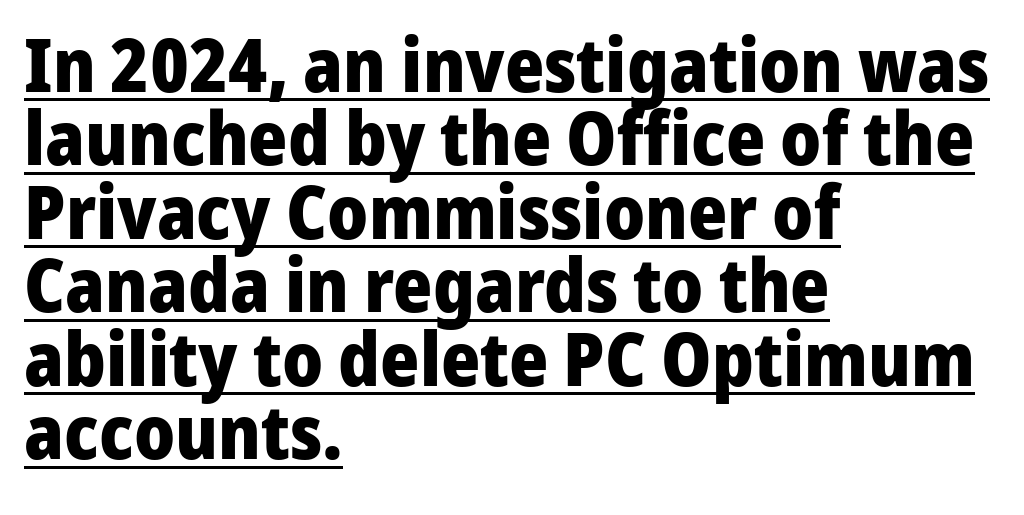
{"serif": "no", "italic": "no", "bold": "yes", "weight": "heavy", "width": "normal", "stroke_contrast": "low", "x_height": "medium", "monospaced": "no", "underline": "yes", "align": "left", "line_spacing": "tight", "line_spacing_ratio": 0.98, "letter_spacing": "normal", "letter_spacing_em": 0.0, "glyph_px": 75}
